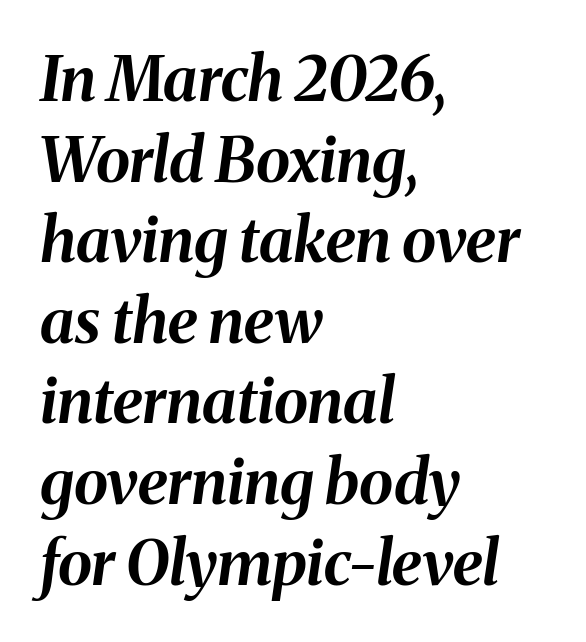
Caption: multi-line text, flush left, ragged right. The letters advance in unequal steps, a hallmark of proportional type. Here the glyphs are tracked normally, forming tight word shapes. Yep, that's italic — everything's leaning.
